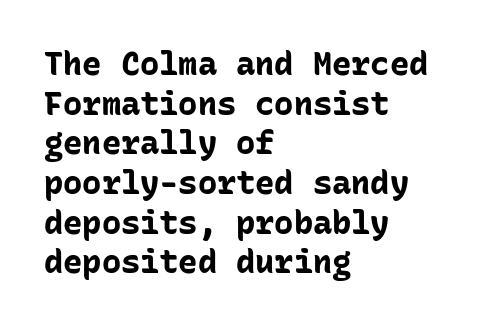
{"serif": "no", "italic": "no", "bold": "yes", "weight": "bold", "width": "normal", "stroke_contrast": "low", "x_height": "medium", "monospaced": "yes", "underline": "no", "align": "left", "line_spacing_ratio": 1.24, "letter_spacing": "normal", "letter_spacing_em": 0.0, "glyph_px": 32}
